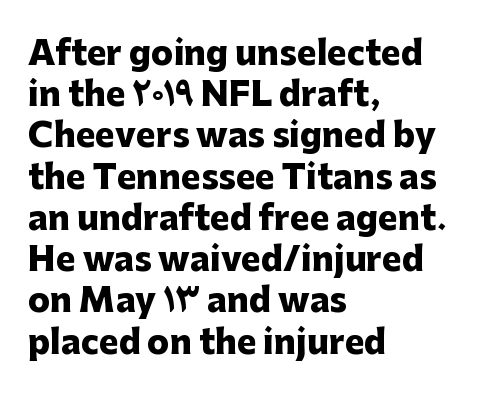
{"serif": "no", "italic": "no", "bold": "yes", "weight": "heavy", "width": "normal", "stroke_contrast": "low", "x_height": "medium", "monospaced": "no", "underline": "no", "align": "left", "line_spacing": "normal", "line_spacing_ratio": 1.25, "letter_spacing": "normal", "letter_spacing_em": 0.0, "glyph_px": 33}
